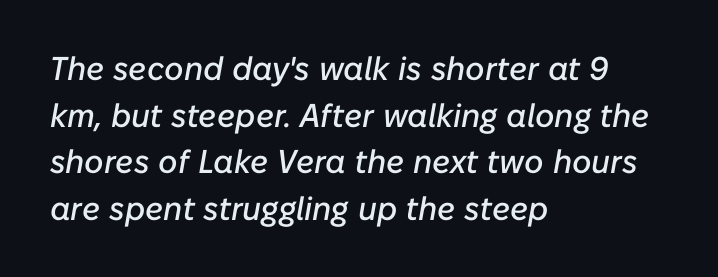
Q: Is the text italic (slanted)? A: Yes, it leans right by about 10 degrees.
Q: Is the text underlined? A: No.
Q: How is the paragraph aligned? A: Left-aligned.
Q: Is the spacing between letters normal or unusually wide? A: Normal.
Q: Is the spacing between lines tight, normal or loose? A: Normal.
Q: Width (condensed, normal, or wide)? A: Normal.
Q: Stroke contrast? A: Low.
Q: x-height? A: Medium.
Q: Monospaced? A: No.
